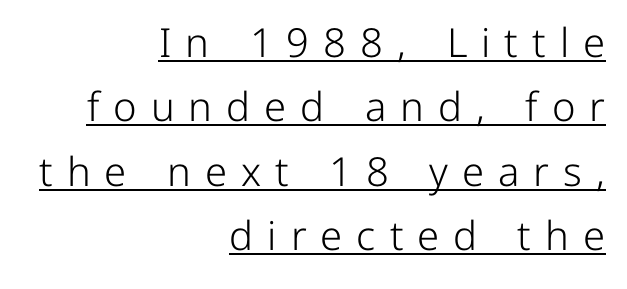
Tracking value appears strongly positive — letters spread wide. When letters stand straight like this, we call the style roman or upright. Does a line run under the words? Yes, clearly. The text was rendered using a sans face with plain stroke endings. These lines stack with their right ends in a neat column.
